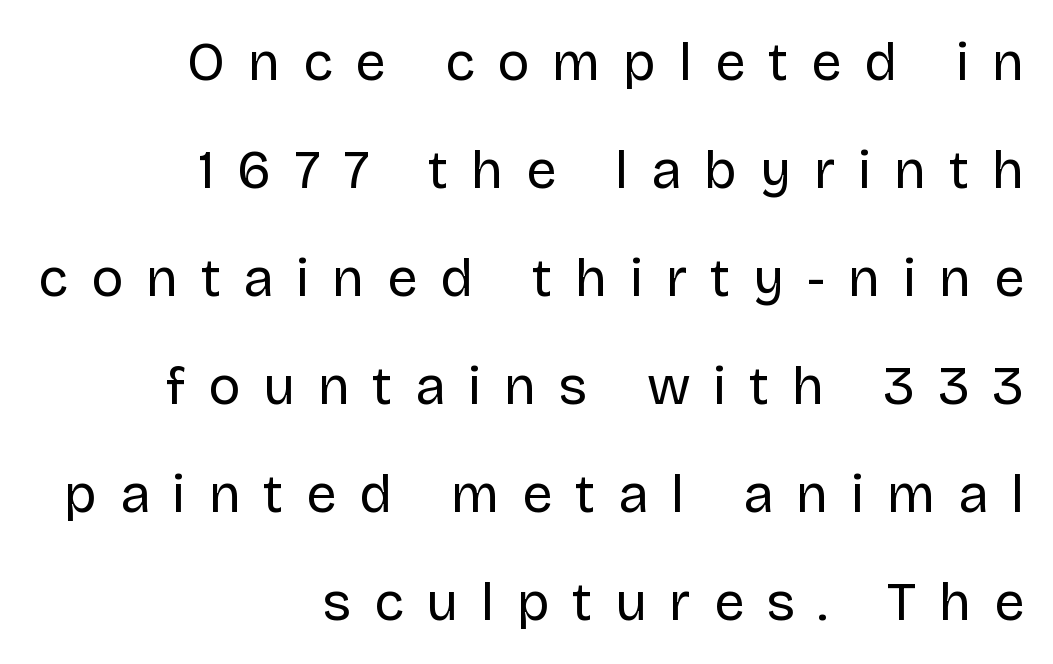
{"serif": "no", "italic": "no", "bold": "no", "weight": "regular", "width": "normal", "stroke_contrast": "low", "x_height": "large", "monospaced": "no", "underline": "no", "align": "right", "line_spacing": "loose", "line_spacing_ratio": 2.0, "letter_spacing": "wide", "letter_spacing_em": 0.42, "glyph_px": 54}
